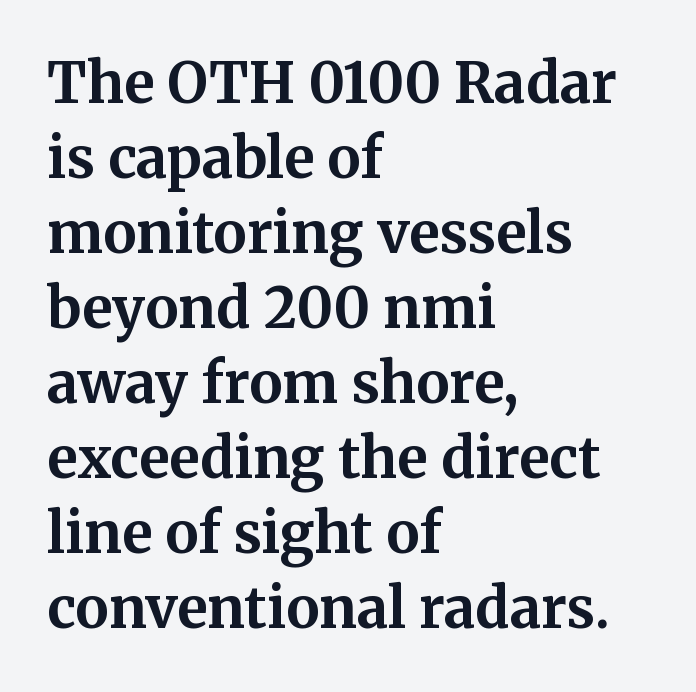
The image shows 56 px bold serif type, upright; set left-aligned, normal line spacing (1.34x), normal letter spacing, not underlined; medium stroke contrast and a medium x-height.
